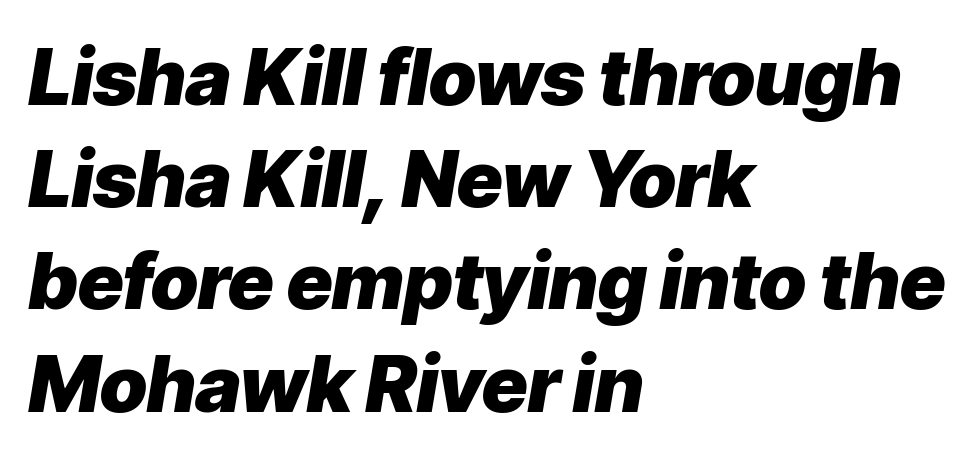
Q: Is the text bold? A: Yes.
Q: Is the text italic (slanted)? A: Yes, it leans right by about 9 degrees.
Q: Is the text underlined? A: No.
Q: How is the paragraph aligned? A: Left-aligned.
Q: Is the spacing between letters normal or unusually wide? A: Normal.
Q: Is the spacing between lines tight, normal or loose? A: Normal.
Q: Width (condensed, normal, or wide)? A: Normal.
Q: Stroke contrast? A: Low.
Q: x-height? A: Medium.
Q: Monospaced? A: No.
